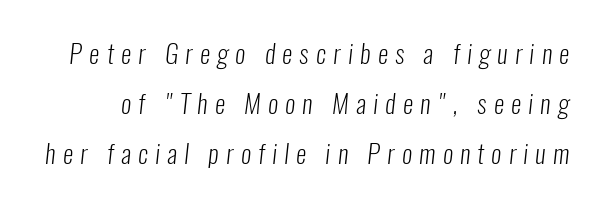
The image shows 26 px text type; set loose line spacing (1.92x), unusually wide letter spacing (+0.28 em), not underlined.
